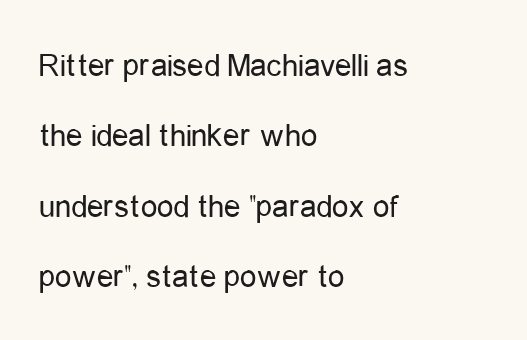
Short note: letters normally spaced. Character widths vary here, with narrow letters taking less room than wide ones. Descender tails drop into unmarked territory. Every row of glyphs begins at an identical x-position on the left. The passage shown stacks its lines with a broad gap. Weight: regular or lighter.
